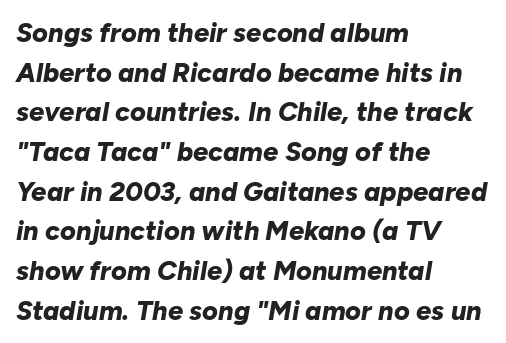
The image shows 27 px bold type, italic (leaning right); set left-aligned, normal line spacing (1.47x), normal letter spacing, not underlined.
